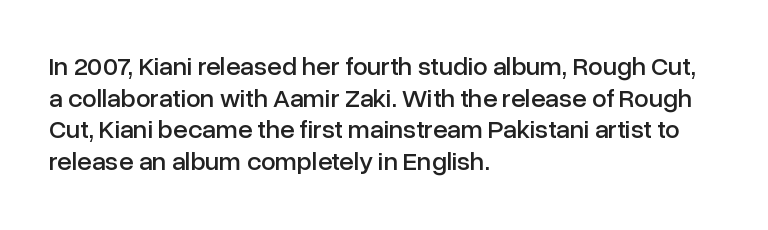
Q: Is the text italic (slanted)? A: No, it is upright.
Q: Is the text underlined? A: No.
Q: How is the paragraph aligned? A: Left-aligned.
Q: Is the spacing between letters normal or unusually wide? A: Normal.
